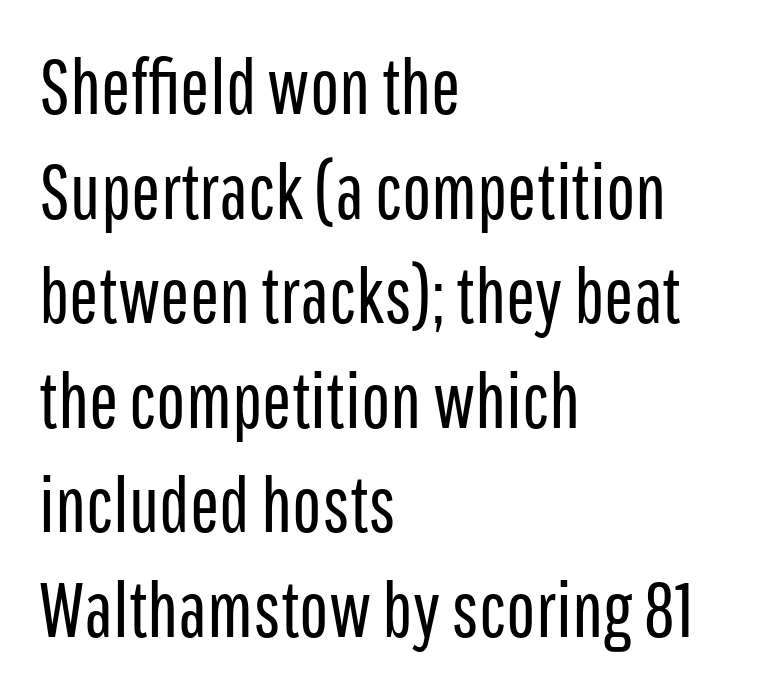
{"serif": "no", "italic": "no", "bold": "no", "weight": "regular", "width": "condensed", "stroke_contrast": "low", "x_height": "medium", "monospaced": "no", "underline": "no", "align": "left", "line_spacing": "normal", "line_spacing_ratio": 1.34, "letter_spacing": "normal", "letter_spacing_em": 0.0, "glyph_px": 78}
